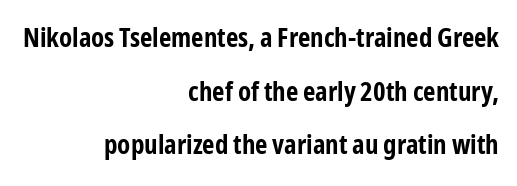
{"italic": "no", "bold": "yes", "underline": "no", "align": "right", "line_spacing": "loose", "line_spacing_ratio": 1.99, "letter_spacing": "normal", "letter_spacing_em": 0.0, "glyph_px": 27}
